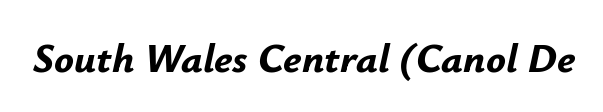
The image shows 41 px bold type, italic (leaning right); set normal letter spacing, not underlined; low stroke contrast and a small x-height.
